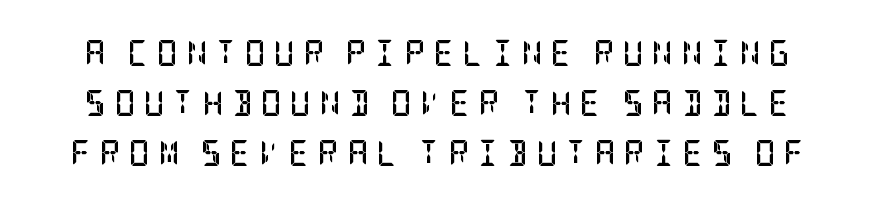
The image shows 26 px bold type, upright; set loose line spacing (1.92x), unusually wide letter spacing (+0.31 em), not underlined.
